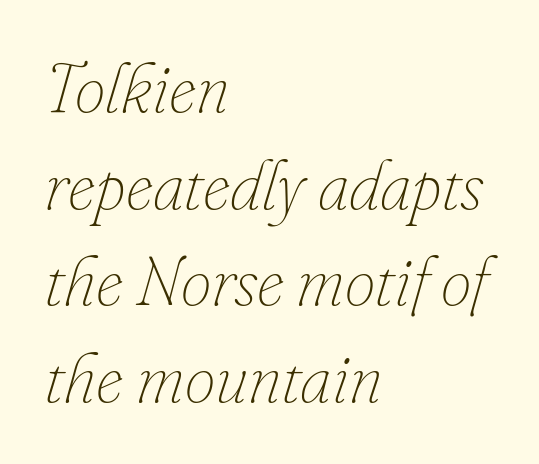
Q: Is the text bold? A: No.
Q: Is the text italic (slanted)? A: Yes, it leans right by about 16 degrees.
Q: Is the text underlined? A: No.
Q: How is the paragraph aligned? A: Left-aligned.
Q: Is the spacing between letters normal or unusually wide? A: Normal.
Q: Is the spacing between lines tight, normal or loose? A: Normal.
Q: Width (condensed, normal, or wide)? A: Normal.
Q: Stroke contrast? A: Low.
Q: x-height? A: Small.
Q: Monospaced? A: No.
